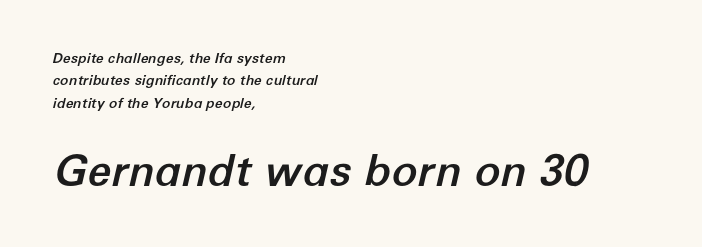
{"italic": "yes", "lean": "right", "slant_degrees": 12, "width": "normal", "stroke_contrast": "low", "x_height": "medium", "monospaced": "no", "underline": "no", "align": "left", "line_spacing": "normal", "line_spacing_ratio": 1.59, "letter_spacing": "normal", "letter_spacing_em": 0.0, "larger_block": "second", "size_ratio": 3.07, "glyph_px": 43}
